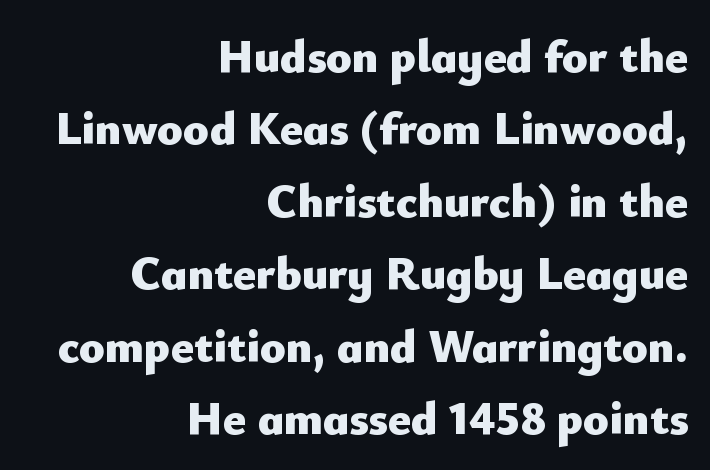
The image shows 47 px heavy sans-serif type, upright; set right-aligned, normal line spacing (1.54x), normal letter spacing, not underlined; low stroke contrast and a small x-height.
